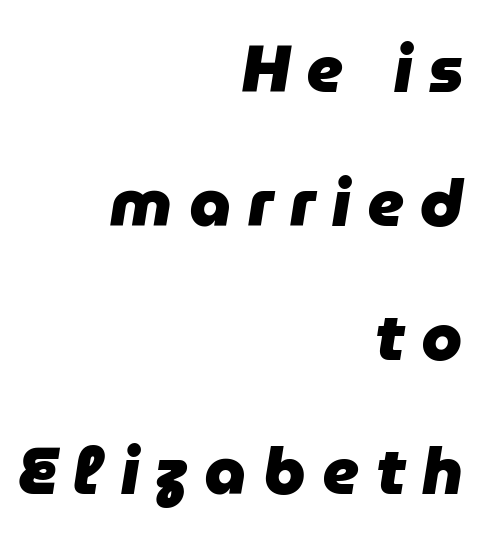
The image shows 66 px heavy type, italic (leaning right); set right-aligned, loose line spacing (2.03x), unusually wide letter spacing (+0.25 em), not underlined; low stroke contrast and a medium x-height.
